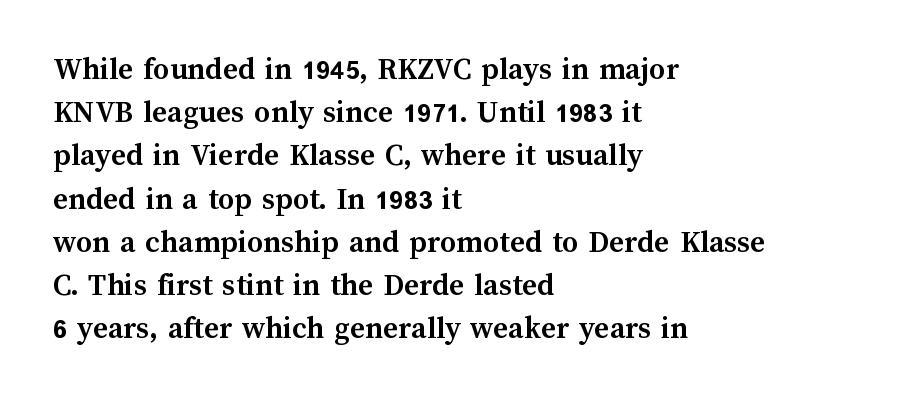
Normally led — the rows are evenly, conventionally spaced. Honestly, there is no underline to notice here at all. Proportional: the letters do not fall into vertical columns. This is roman type, the default non-slanted kind.
